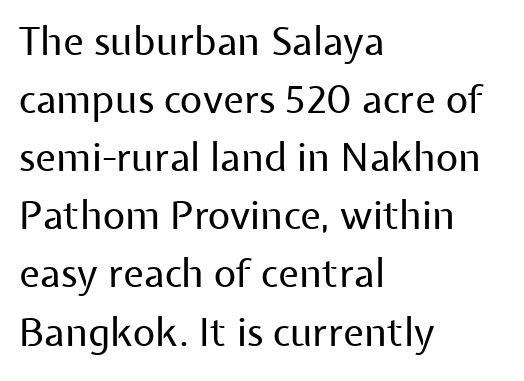
{"serif": "no", "italic": "no", "bold": "no", "weight": "regular", "width": "normal", "stroke_contrast": "low", "x_height": "medium", "monospaced": "no", "underline": "no", "align": "left", "line_spacing": "normal", "line_spacing_ratio": 1.49, "letter_spacing": "normal", "letter_spacing_em": 0.0, "glyph_px": 39}
